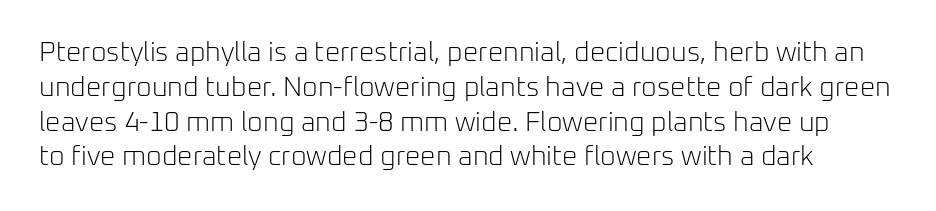
{"italic": "no", "bold": "no", "underline": "no", "line_spacing": "normal", "line_spacing_ratio": 1.29, "letter_spacing": "normal", "letter_spacing_em": 0.0, "glyph_px": 27}
